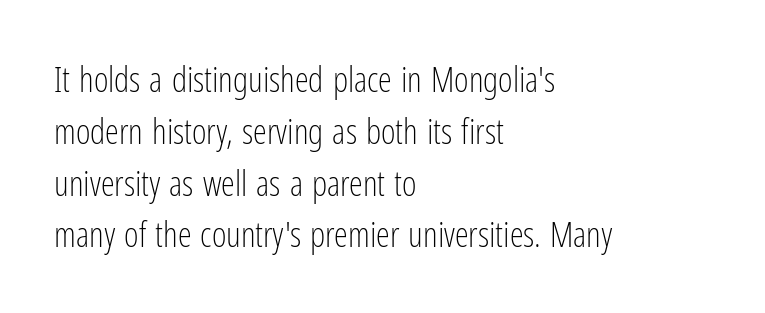
The image shows 35 px light, condensed sans-serif type, upright; set left-aligned, normal line spacing (1.48x), normal letter spacing, not underlined; low stroke contrast and a medium x-height.
